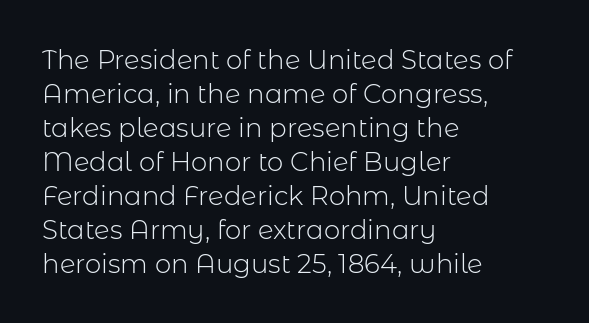
The image shows 26 px text type, upright; set left-aligned, normal line spacing (1.31x), normal letter spacing, not underlined.
